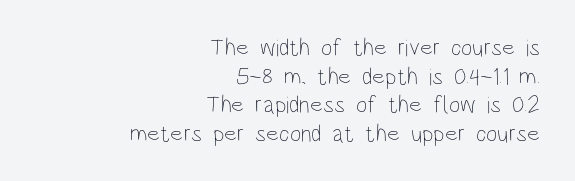
Q: Is the text bold? A: No.
Q: Is the text italic (slanted)? A: No, it is upright.
Q: Is the text underlined? A: No.
Q: How is the paragraph aligned? A: Right-aligned.
Q: Is the spacing between letters normal or unusually wide? A: Normal.
